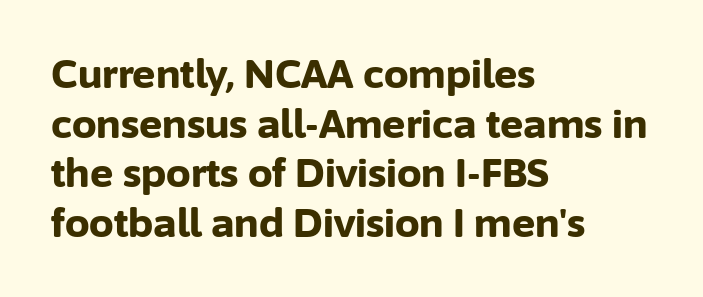
Q: Is the text bold? A: Yes.
Q: Is the text italic (slanted)? A: No, it is upright.
Q: Is the typeface a serif or a sans-serif typeface? A: Sans-serif.
Q: Is the text underlined? A: No.
Q: How is the paragraph aligned? A: Left-aligned.
Q: Is the spacing between letters normal or unusually wide? A: Normal.
Q: Is the spacing between lines tight, normal or loose? A: Normal.
Q: Width (condensed, normal, or wide)? A: Normal.
Q: Stroke contrast? A: Low.
Q: x-height? A: Medium.
Q: Monospaced? A: No.
